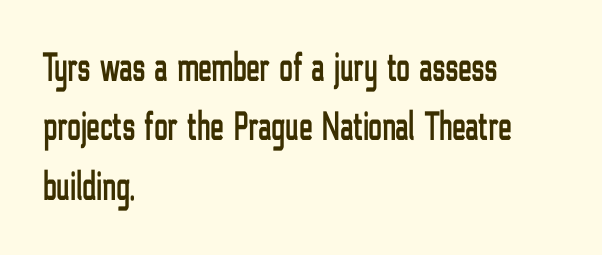
{"serif": "no", "italic": "no", "width": "condensed", "stroke_contrast": "low", "x_height": "medium", "monospaced": "no", "underline": "no", "align": "left", "line_spacing": "normal", "line_spacing_ratio": 1.45, "letter_spacing": "normal", "letter_spacing_em": 0.0, "glyph_px": 41}
